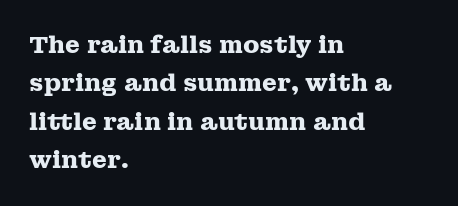
Q: Is the text bold? A: Yes.
Q: Is the text italic (slanted)? A: No, it is upright.
Q: Is the text underlined? A: No.
Q: How is the paragraph aligned? A: Left-aligned.
Q: Is the spacing between letters normal or unusually wide? A: Normal.
Q: Is the spacing between lines tight, normal or loose? A: Normal.
